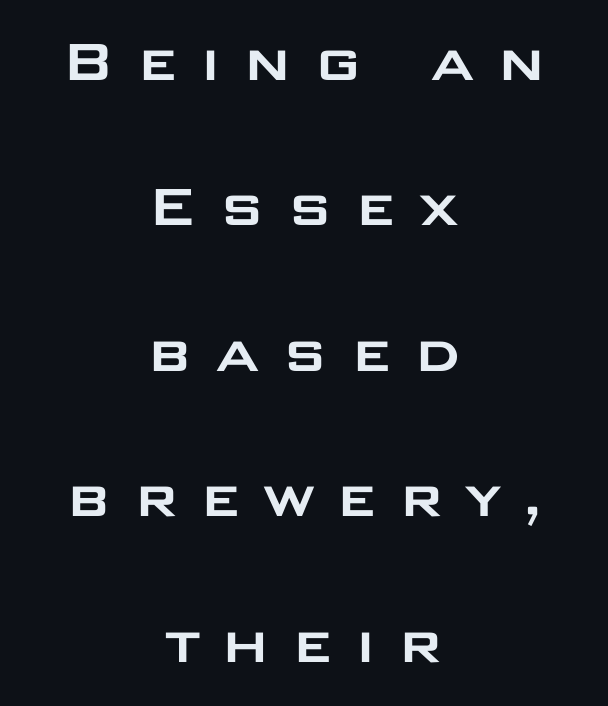
Has an underline been added? It has not. The designer dialed line spacing up above the default. Spacing between characters has been opened up far beyond the box default. Character widths vary here, with narrow letters taking less room than wide ones.
